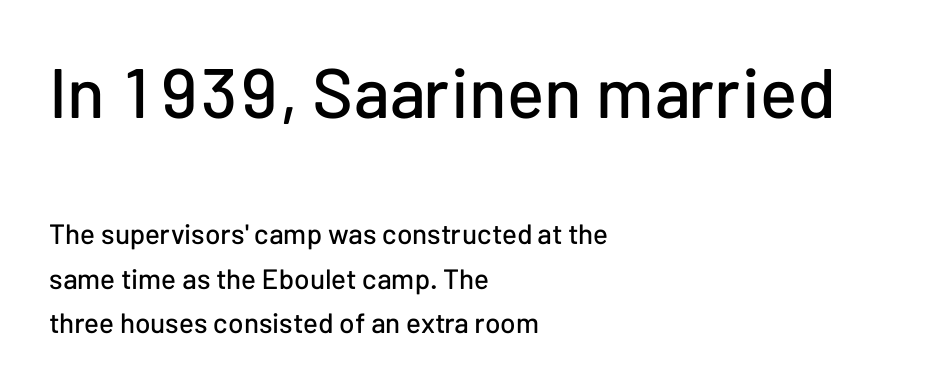
{"serif": "no", "italic": "no", "width": "normal", "stroke_contrast": "low", "x_height": "medium", "monospaced": "no", "underline": "no", "align": "left", "line_spacing": "normal", "line_spacing_ratio": 1.59, "letter_spacing": "normal", "letter_spacing_em": 0.0, "larger_block": "first", "size_ratio": 2.5, "glyph_px": 70}
